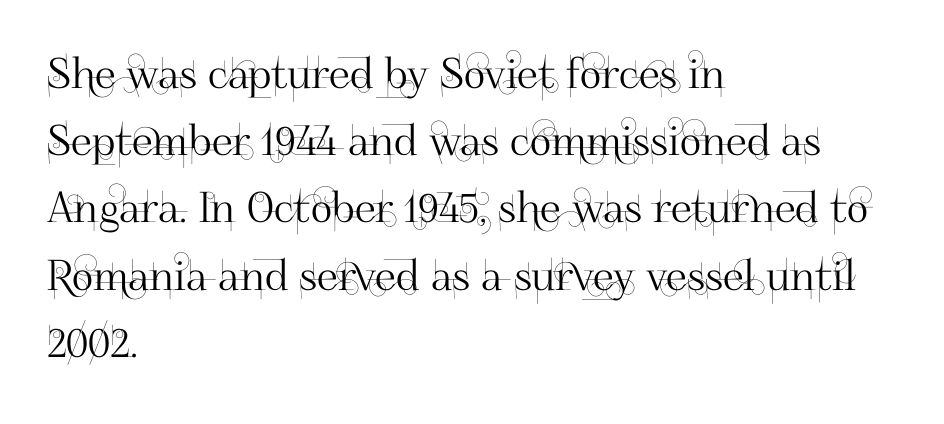
{"serif": "no", "italic": "no", "width": "normal", "stroke_contrast": "high", "x_height": "small", "monospaced": "no", "underline": "no", "align": "left", "line_spacing": "normal", "line_spacing_ratio": 1.6, "letter_spacing": "normal", "letter_spacing_em": 0.0, "glyph_px": 42}
